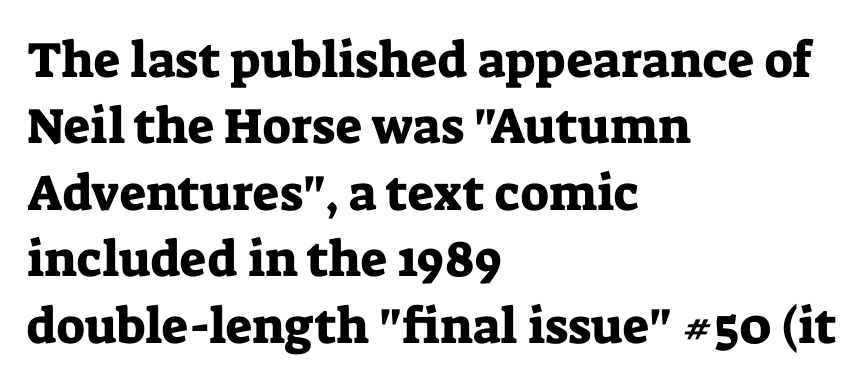
The image shows 50 px serif type, upright; set left-aligned, normal line spacing (1.33x), normal letter spacing, not underlined; low stroke contrast and a medium x-height.
